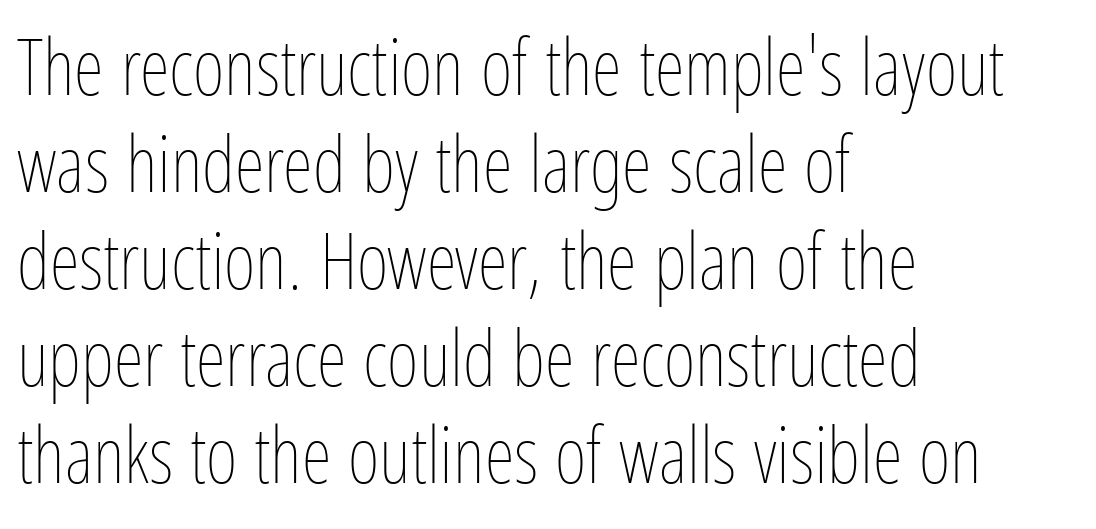
The image shows 77 px thin, condensed type, upright; set left-aligned, normal line spacing (1.26x), normal letter spacing, not underlined; low stroke contrast and a medium x-height.
